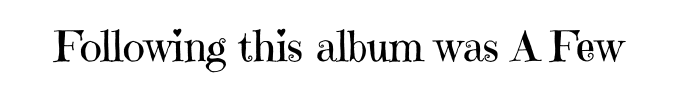
How are the letters spaced? Ordinarily, with no added tracking. This sample uses an upright cut, with every glyph sitting square on the baseline. Lines of text with bare space underneath. The letters advance in unequal steps, a hallmark of proportional type. This rendering employs a face with finishing strokes, i.e., a serif. This reads as an unemphasized weight, regular at the heaviest.
